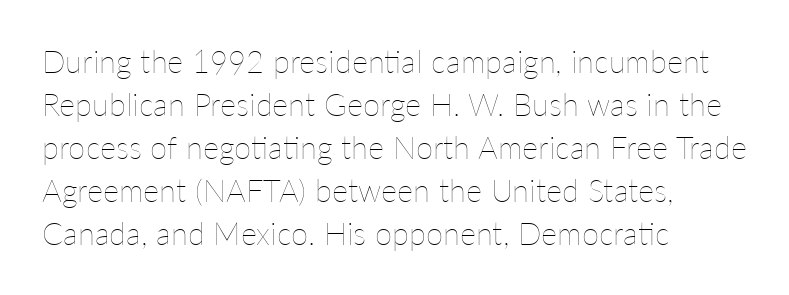
Q: Is the text bold? A: No.
Q: Is the text italic (slanted)? A: No, it is upright.
Q: Is the text underlined? A: No.
Q: How is the paragraph aligned? A: Left-aligned.
Q: Is the spacing between letters normal or unusually wide? A: Normal.
Q: Is the spacing between lines tight, normal or loose? A: Normal.
Q: Width (condensed, normal, or wide)? A: Normal.
Q: Stroke contrast? A: Low.
Q: x-height? A: Medium.
Q: Monospaced? A: No.
